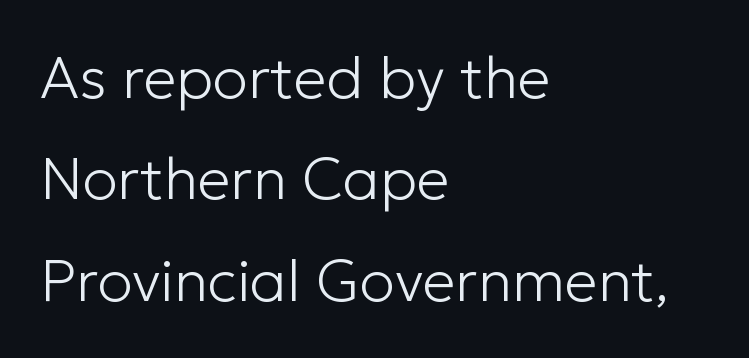
Q: Is the text bold? A: No.
Q: Is the text italic (slanted)? A: No, it is upright.
Q: Is the typeface a serif or a sans-serif typeface? A: Sans-serif.
Q: Is the text underlined? A: No.
Q: How is the paragraph aligned? A: Left-aligned.
Q: Is the spacing between letters normal or unusually wide? A: Normal.
Q: Width (condensed, normal, or wide)? A: Normal.
Q: Stroke contrast? A: Low.
Q: x-height? A: Medium.
Q: Monospaced? A: No.
